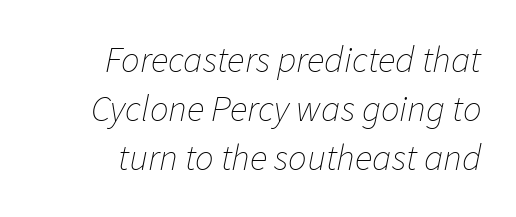
{"italic": "yes", "lean": "right", "slant_degrees": 11, "bold": "no", "weight": "thin", "width": "normal", "stroke_contrast": "low", "x_height": "medium", "monospaced": "no", "underline": "no", "align": "right", "line_spacing": "normal", "line_spacing_ratio": 1.33, "letter_spacing": "normal", "letter_spacing_em": 0.0, "glyph_px": 37}
